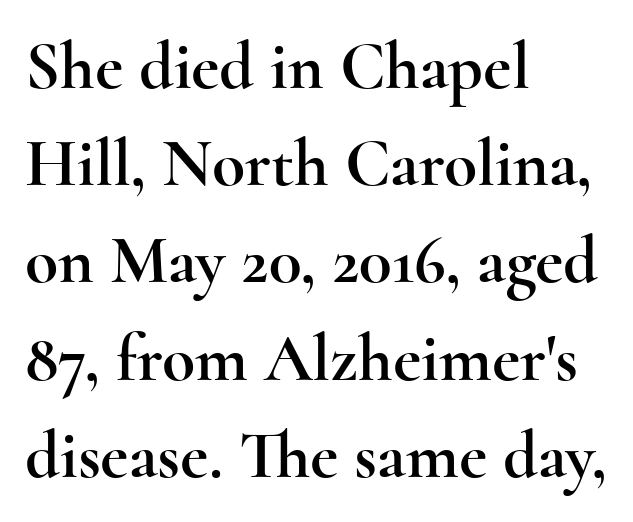
Short and long lines alike share a common starting point at left. The leading is moderate, giving the passage an even texture. Default kerning and tracking; the words read as compact shapes. Letters rest on an invisible, unmarked baseline.
